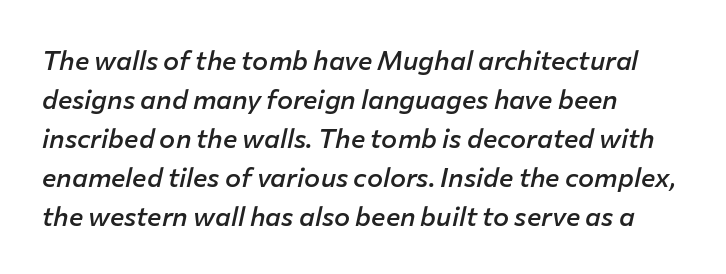
A fair bit of extra ink — the face is semibold, not bold. When letters slant like this, we call the style italic. Standard letterfit; no display-style spreading of the glyphs. Quick note: interline space is typical. Each row of text sits above clean, open space.
